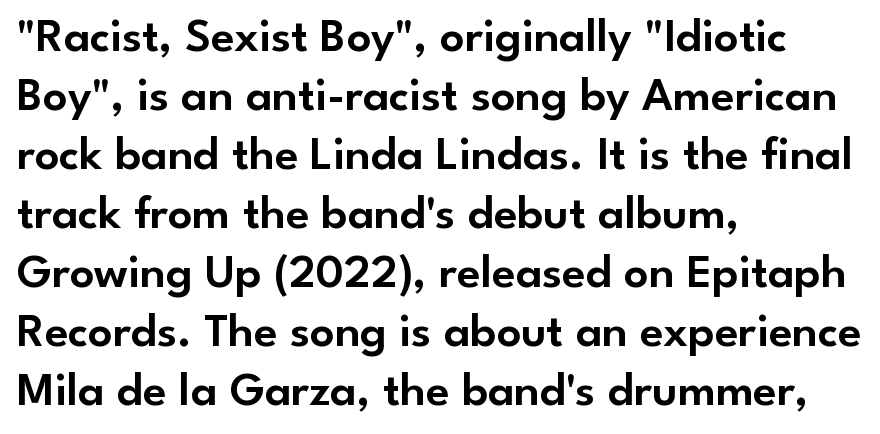
Upright lettering throughout. Descenders hang freely into open space. Left-aligned paragraph, ragged on the right. Proportional: the letters do not fall into vertical columns.
